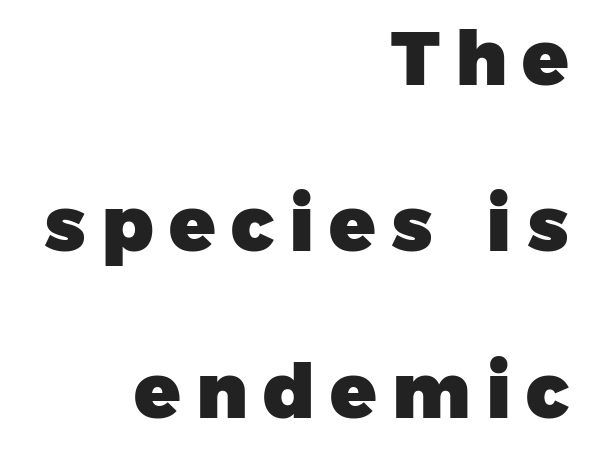
{"serif": "no", "bold": "yes", "weight": "heavy", "width": "normal", "stroke_contrast": "low", "x_height": "medium", "monospaced": "no", "underline": "no", "align": "right", "line_spacing": "loose", "line_spacing_ratio": 2.19, "letter_spacing": "wide", "letter_spacing_em": 0.2, "glyph_px": 76}
